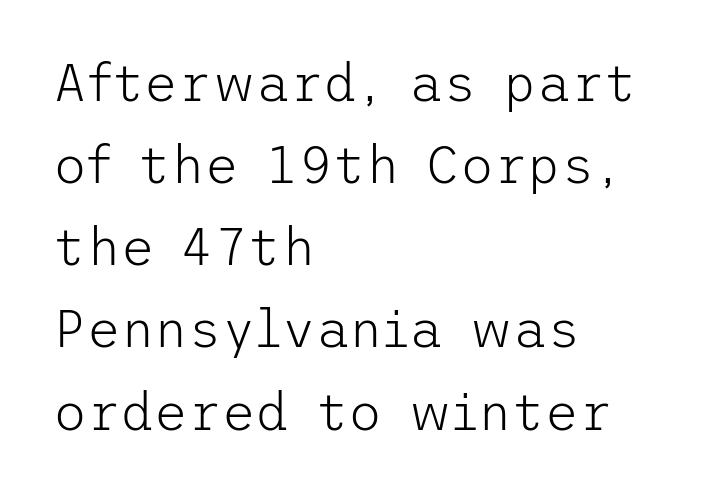
The image shows 52 px light sans-serif type, upright; set left-aligned, normal line spacing (1.58x), normal letter spacing, not underlined; low stroke contrast and a medium x-height.
